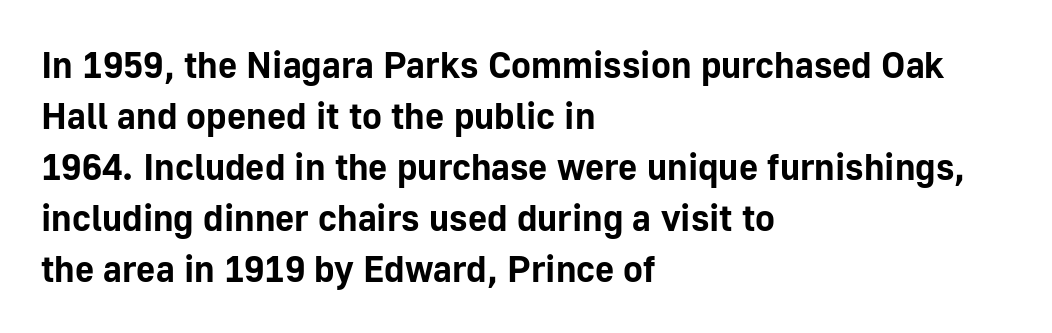
Alignment: flush left. Notice how thick the strokes are: this is what a full bold looks like. Think of a printed novel: that variable character pitch is what you see here. Regular leading. Vertical strokes here are truly vertical.
